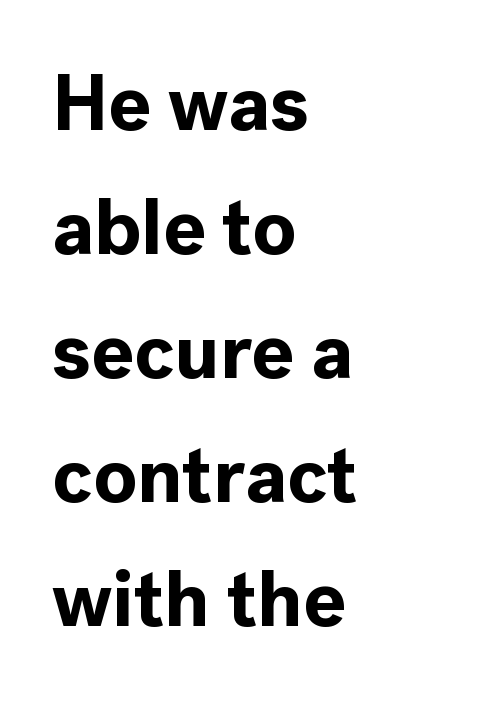
Summary of vertical rhythm: regular, with standard interline spacing. On the weight axis this lands at bold, roughly 700. Is this a fixed-width face? No — the glyphs have proportional, varying widths. Plain, unruled lines of type. How are the letters spaced? Ordinarily, with no added tracking. Teacher's note: observe the even left margin — that is flush-left alignment.
